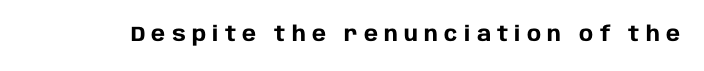
The area under the type is left untouched. Posture: straight, roman, zero tilt. The typesetting leans heavy: a genuine bold. The tracking reads as deliberately expanded to a designer's eye.
